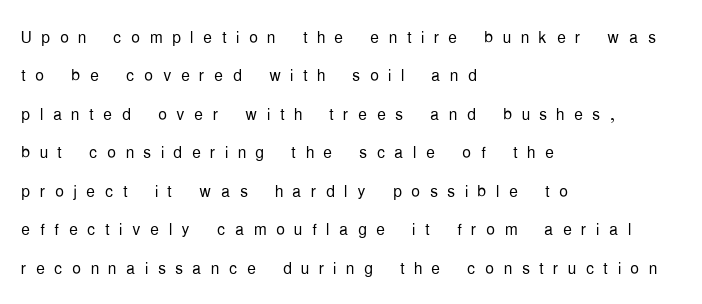
{"italic": "no", "bold": "no", "underline": "no", "align": "left", "line_spacing_ratio": 1.75, "letter_spacing": "wide", "letter_spacing_em": 0.43, "glyph_px": 22}
